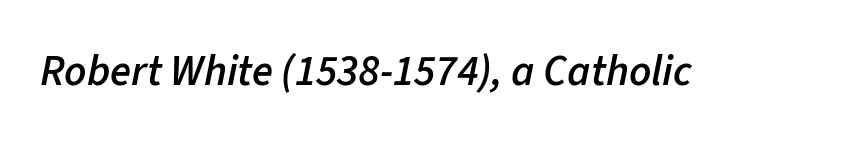
The letters advance in unequal steps, a hallmark of proportional type. Is the type slanted? Yes — the strokes lean at a clear angle. Unmarked baselines from the first word to the last. Inter-character spacing is left at the font's built-in metrics. The letters are semibold — heavier than regular but short of a full bold.
